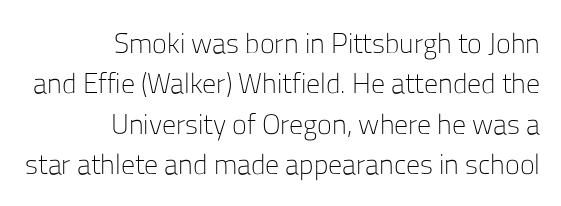
If you drew a ruler down the right edge, every line would touch it. Spacing between characters is what you'd get straight out of the box. Ordinary non-slanted type is in use. This rendering employs a face without finishing strokes, i.e., a sans-serif. Think of a printed novel: that variable character pitch is what you see here. The foot of each line stays bare and open.
